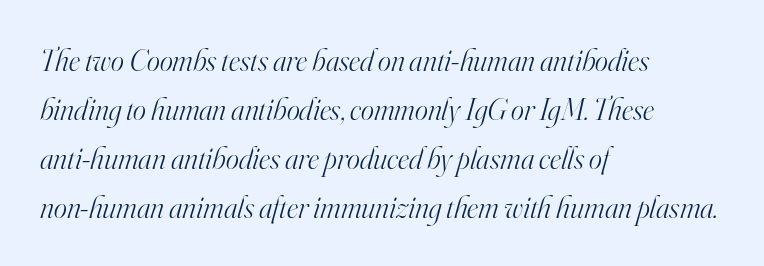
Default kerning and tracking; the words read as compact shapes. A quiet, ordinary-to-light weight characterises the typeface. No word sits above an underline. These lines stack with their left ends in a neat column.
